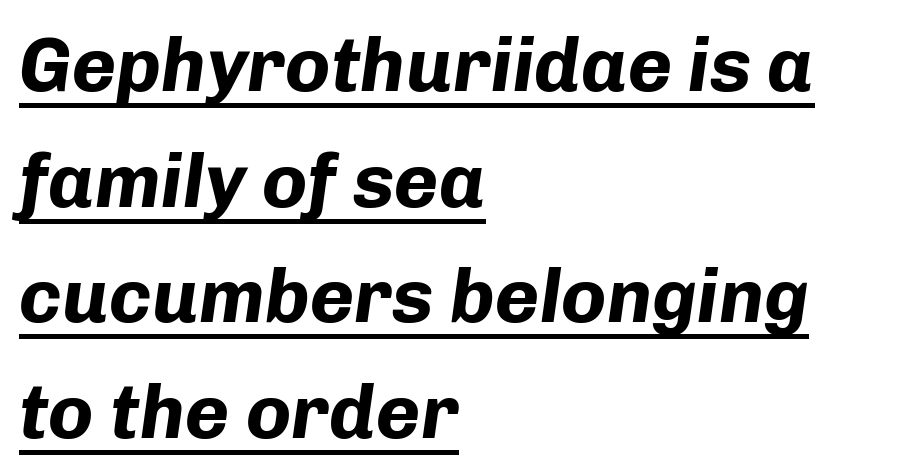
Q: Is the text bold? A: Yes.
Q: Is the text italic (slanted)? A: Yes, it leans right by about 8 degrees.
Q: Is the text underlined? A: Yes.
Q: How is the paragraph aligned? A: Left-aligned.
Q: Is the spacing between letters normal or unusually wide? A: Normal.
Q: Is the spacing between lines tight, normal or loose? A: Normal.
Q: Width (condensed, normal, or wide)? A: Normal.
Q: Stroke contrast? A: Low.
Q: x-height? A: Medium.
Q: Monospaced? A: No.
